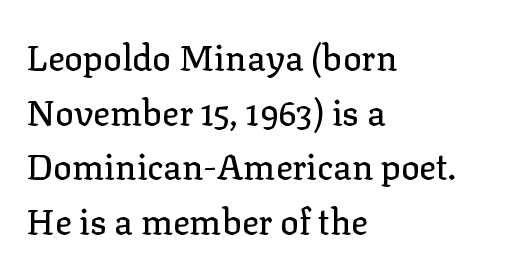
The image shows 35 px serif type, upright; set left-aligned, normal line spacing (1.56x), normal letter spacing, not underlined; low stroke contrast and a medium x-height.
